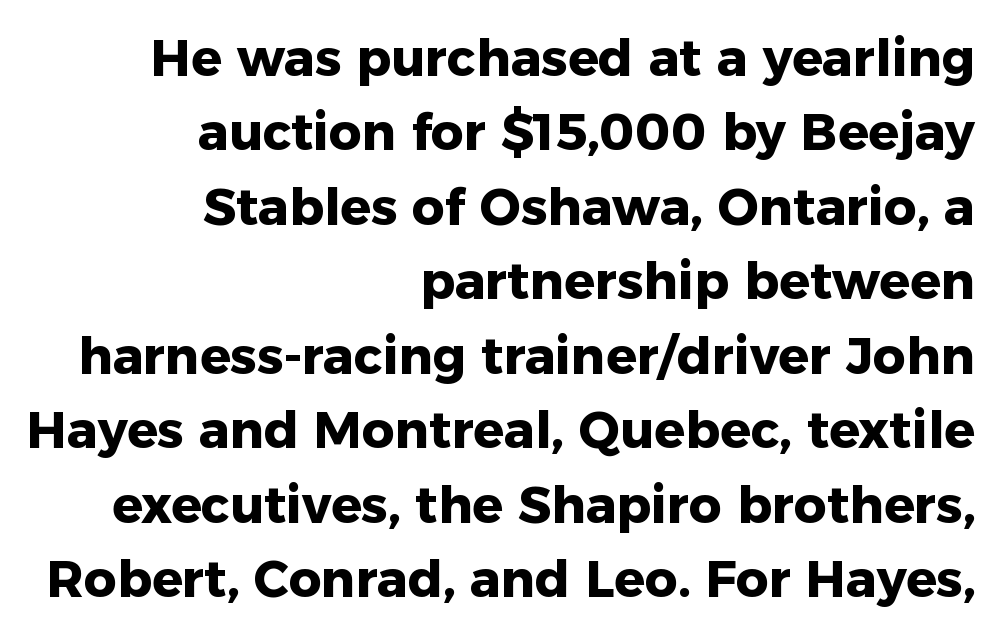
Q: Is the text bold? A: Yes.
Q: Is the text italic (slanted)? A: No, it is upright.
Q: Is the typeface a serif or a sans-serif typeface? A: Sans-serif.
Q: Is the text underlined? A: No.
Q: How is the paragraph aligned? A: Right-aligned.
Q: Is the spacing between letters normal or unusually wide? A: Normal.
Q: Is the spacing between lines tight, normal or loose? A: Normal.
Q: Width (condensed, normal, or wide)? A: Normal.
Q: Stroke contrast? A: Low.
Q: x-height? A: Medium.
Q: Monospaced? A: No.
